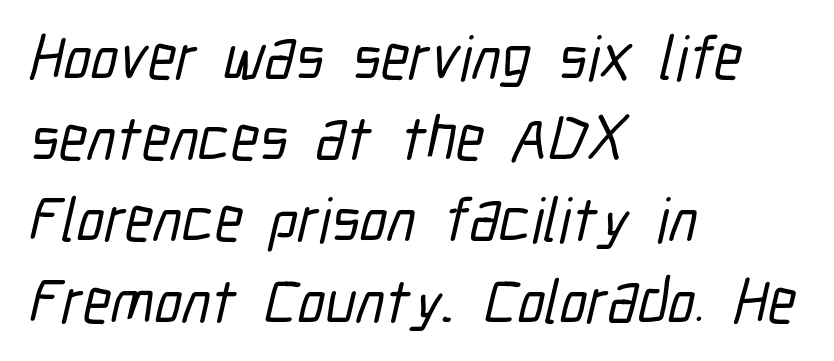
The image shows 62 px condensed sans-serif type; set left-aligned, normal line spacing (1.31x), normal letter spacing, not underlined; low stroke contrast and a medium x-height.
